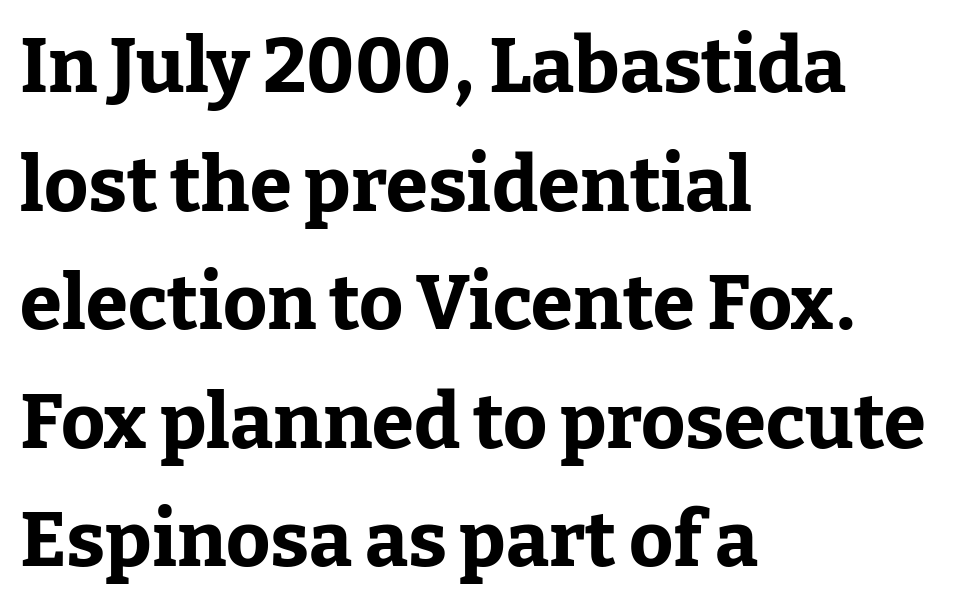
{"serif": "yes", "italic": "no", "bold": "yes", "weight": "bold", "width": "normal", "stroke_contrast": "low", "x_height": "medium", "monospaced": "no", "underline": "no", "align": "left", "line_spacing": "normal", "line_spacing_ratio": 1.56, "letter_spacing": "normal", "letter_spacing_em": 0.0, "glyph_px": 76}
